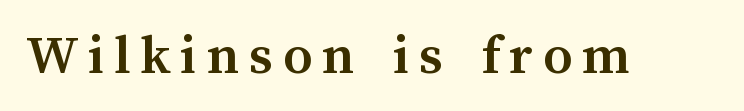
{"italic": "no", "bold": "yes", "weight": "semibold", "width": "normal", "stroke_contrast": "medium", "x_height": "medium", "monospaced": "no", "underline": "no", "glyph_px": 58}
